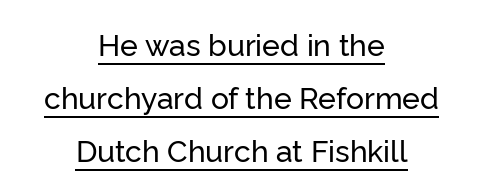
{"serif": "no", "italic": "no", "width": "normal", "stroke_contrast": "low", "x_height": "medium", "monospaced": "no", "underline": "yes", "align": "center", "line_spacing_ratio": 1.77, "letter_spacing": "normal", "letter_spacing_em": 0.0, "glyph_px": 30}
